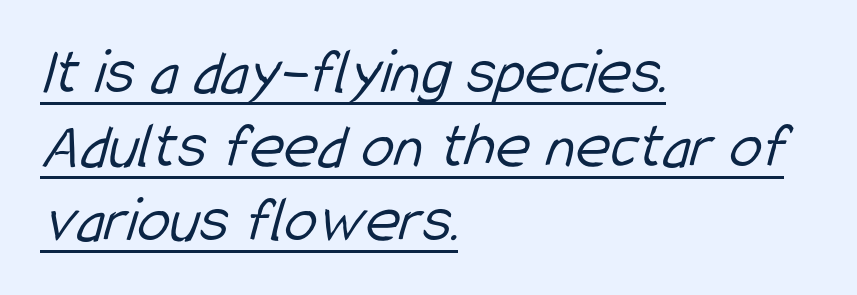
Q: Is the text bold? A: No.
Q: Is the typeface a serif or a sans-serif typeface? A: Sans-serif.
Q: Is the text underlined? A: Yes.
Q: How is the paragraph aligned? A: Left-aligned.
Q: Is the spacing between letters normal or unusually wide? A: Normal.
Q: Is the spacing between lines tight, normal or loose? A: Tight.
Q: Width (condensed, normal, or wide)? A: Condensed.
Q: Stroke contrast? A: Low.
Q: x-height? A: Medium.
Q: Monospaced? A: No.
